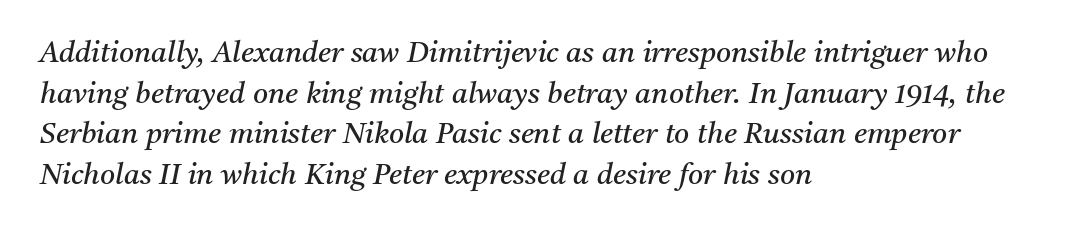
Q: Is the text bold? A: No.
Q: Is the text italic (slanted)? A: Yes, it leans right by about 11 degrees.
Q: Is the typeface a serif or a sans-serif typeface? A: Serif.
Q: Is the text underlined? A: No.
Q: How is the paragraph aligned? A: Left-aligned.
Q: Is the spacing between letters normal or unusually wide? A: Normal.
Q: Is the spacing between lines tight, normal or loose? A: Normal.
Q: Width (condensed, normal, or wide)? A: Normal.
Q: Stroke contrast? A: Medium.
Q: x-height? A: Medium.
Q: Monospaced? A: No.
